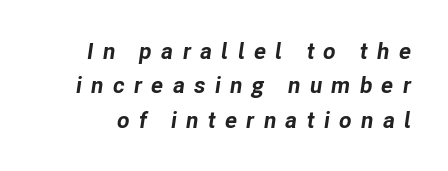
Bare-footed words on every line. The typography opts for an oblique posture over an upright one. Is the letter spacing exaggerated? Yes — the characters are pushed far apart. On the weight axis this lands at bold, roughly 700. Regular leading.
